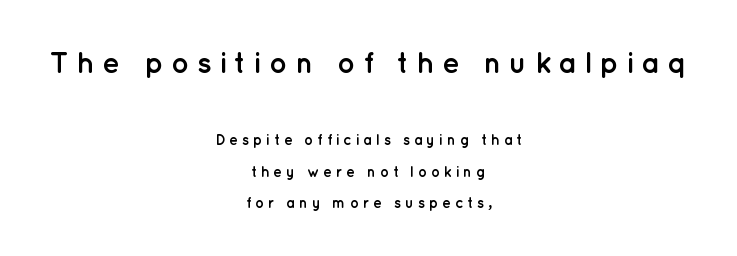
The image shows 30 px semibold sans-serif type, upright; set centered, loose line spacing (2.08x), unusually wide letter spacing (+0.24 em), not underlined; the first (top) block is 2.0x larger; low stroke contrast and a medium x-height.
